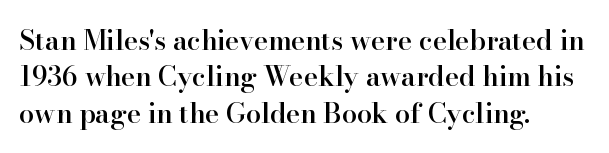
{"italic": "no", "bold": "semi", "underline": "no", "align": "left", "line_spacing": "normal", "line_spacing_ratio": 1.35, "letter_spacing": "normal", "letter_spacing_em": 0.0, "glyph_px": 27}
